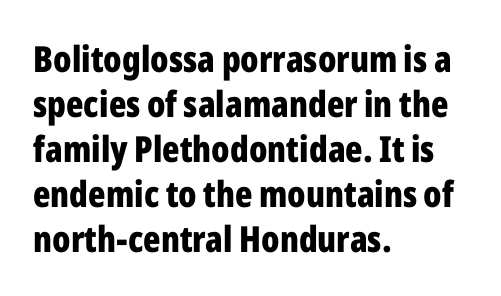
Q: Is the text bold? A: Yes.
Q: Is the text italic (slanted)? A: No, it is upright.
Q: Is the typeface a serif or a sans-serif typeface? A: Sans-serif.
Q: Is the text underlined? A: No.
Q: How is the paragraph aligned? A: Left-aligned.
Q: Is the spacing between letters normal or unusually wide? A: Normal.
Q: Is the spacing between lines tight, normal or loose? A: Normal.
Q: Width (condensed, normal, or wide)? A: Condensed.
Q: Stroke contrast? A: Low.
Q: x-height? A: Medium.
Q: Monospaced? A: No.
